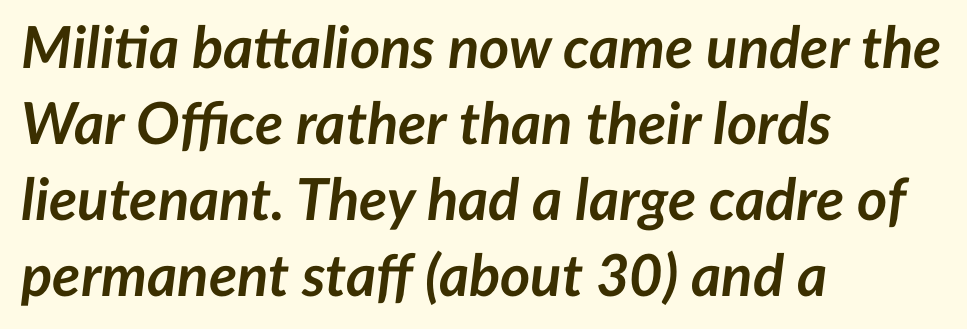
Q: Is the text bold? A: Yes.
Q: Is the text italic (slanted)? A: Yes, it leans right by about 7 degrees.
Q: Is the text underlined? A: No.
Q: How is the paragraph aligned? A: Left-aligned.
Q: Is the spacing between letters normal or unusually wide? A: Normal.
Q: Is the spacing between lines tight, normal or loose? A: Normal.
Q: Width (condensed, normal, or wide)? A: Normal.
Q: Stroke contrast? A: Low.
Q: x-height? A: Medium.
Q: Monospaced? A: No.
